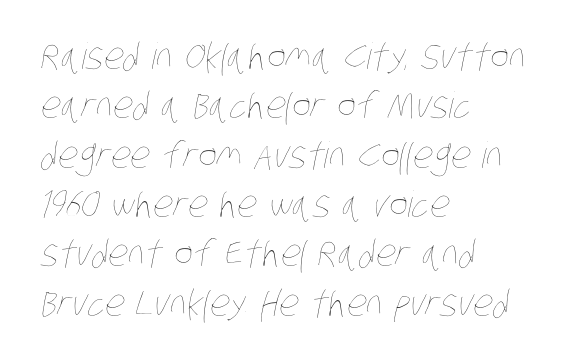
Q: Is the text bold? A: No.
Q: Is the text underlined? A: No.
Q: How is the paragraph aligned? A: Left-aligned.
Q: Is the spacing between letters normal or unusually wide? A: Normal.
Q: Is the spacing between lines tight, normal or loose? A: Normal.
Q: Width (condensed, normal, or wide)? A: Condensed.
Q: Stroke contrast? A: Low.
Q: x-height? A: Large.
Q: Monospaced? A: No.
